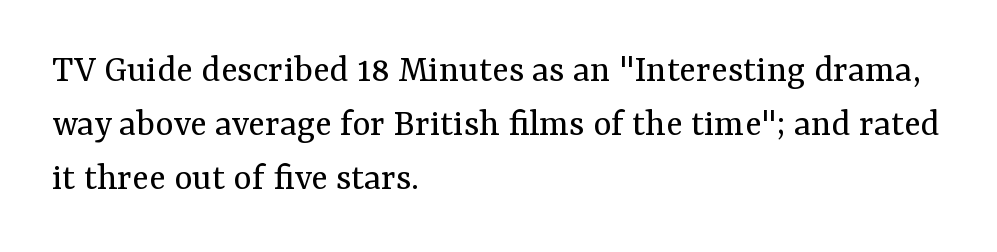
Q: Is the text bold? A: No.
Q: Is the text italic (slanted)? A: No, it is upright.
Q: Is the typeface a serif or a sans-serif typeface? A: Serif.
Q: Is the text underlined? A: No.
Q: How is the paragraph aligned? A: Left-aligned.
Q: Is the spacing between letters normal or unusually wide? A: Normal.
Q: Is the spacing between lines tight, normal or loose? A: Normal.
Q: Width (condensed, normal, or wide)? A: Normal.
Q: Stroke contrast? A: Medium.
Q: x-height? A: Medium.
Q: Monospaced? A: No.
